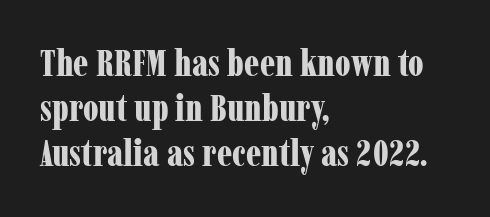
These lines are set flush left with a ragged right edge. Notice how the stems are strictly vertical — no italics here. Looks like regular typesetting: each glyph gets only the width it needs. Is this a sans? No — the strokes have serifs. The passage shown is not underscored anywhere.
